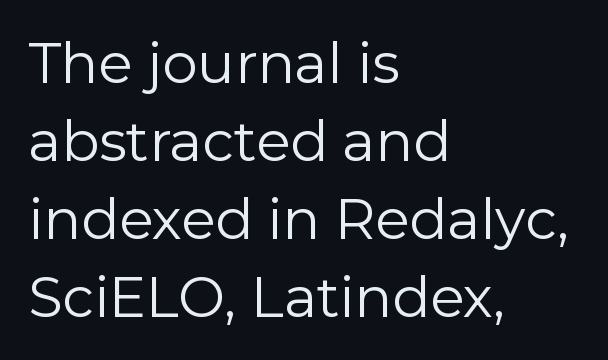
{"serif": "no", "italic": "no", "bold": "no", "weight": "regular", "width": "normal", "stroke_contrast": "low", "x_height": "medium", "monospaced": "no", "underline": "no", "align": "left", "line_spacing": "normal", "line_spacing_ratio": 1.39, "letter_spacing": "normal", "letter_spacing_em": 0.0, "glyph_px": 56}
